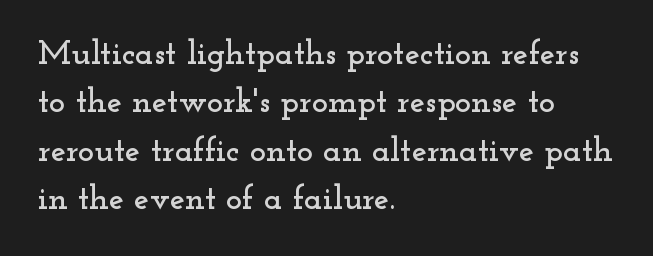
{"serif": "yes", "italic": "no", "width": "wide", "stroke_contrast": "low", "x_height": "small", "monospaced": "no", "underline": "no", "align": "left", "line_spacing": "normal", "line_spacing_ratio": 1.42, "letter_spacing": "normal", "letter_spacing_em": 0.0, "glyph_px": 34}
